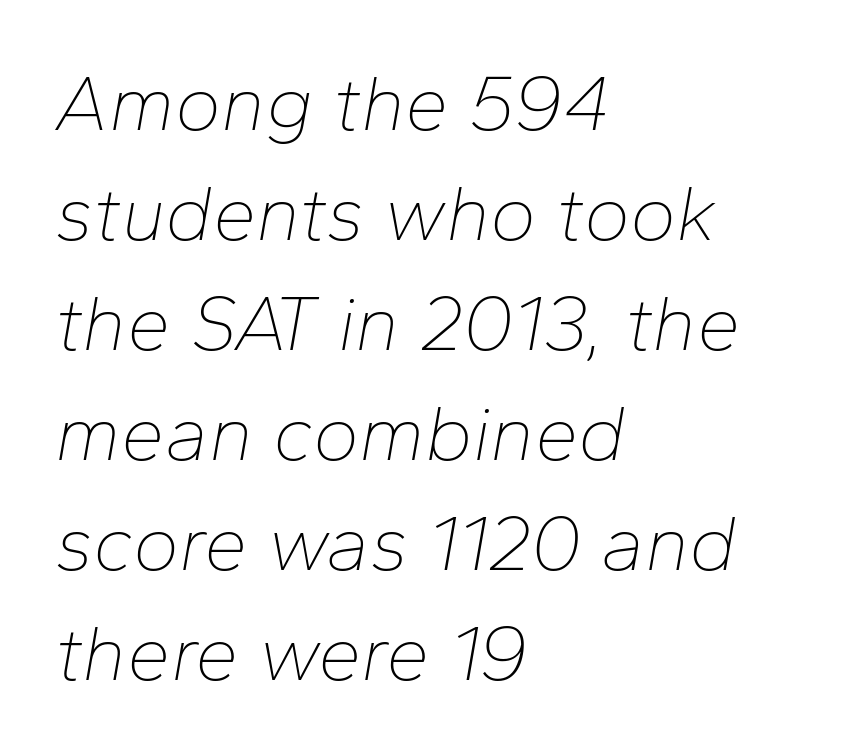
{"italic": "yes", "lean": "right", "slant_degrees": 10, "bold": "no", "weight": "thin", "width": "normal", "stroke_contrast": "low", "x_height": "medium", "monospaced": "no", "underline": "no", "align": "left", "line_spacing": "normal", "line_spacing_ratio": 1.41, "letter_spacing": "normal", "letter_spacing_em": 0.0, "glyph_px": 78}
